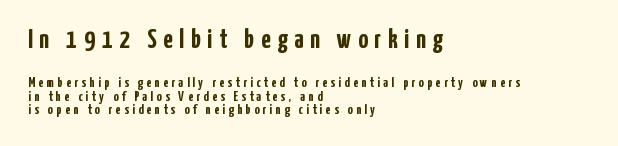
Q: Is the text bold? A: Yes.
Q: Is the text italic (slanted)? A: No, it is upright.
Q: Is the text underlined? A: No.
Q: How is the paragraph aligned? A: Left-aligned.
Q: Is the spacing between letters normal or unusually wide? A: Unusually wide.
Q: Is the spacing between lines tight, normal or loose? A: Tight.
Q: Which block of text is set in a larger size, the first (top) or the second (bottom)? A: The first (top) one.
